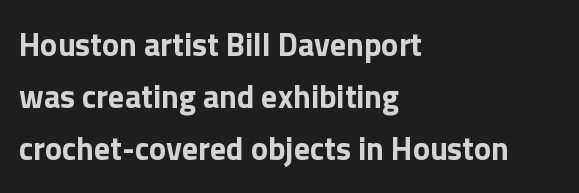
Q: Is the text bold? A: Yes.
Q: Is the text italic (slanted)? A: No, it is upright.
Q: Is the typeface a serif or a sans-serif typeface? A: Sans-serif.
Q: Is the text underlined? A: No.
Q: How is the paragraph aligned? A: Left-aligned.
Q: Is the spacing between letters normal or unusually wide? A: Normal.
Q: Is the spacing between lines tight, normal or loose? A: Normal.
Q: Width (condensed, normal, or wide)? A: Normal.
Q: x-height? A: Medium.
Q: Monospaced? A: No.
